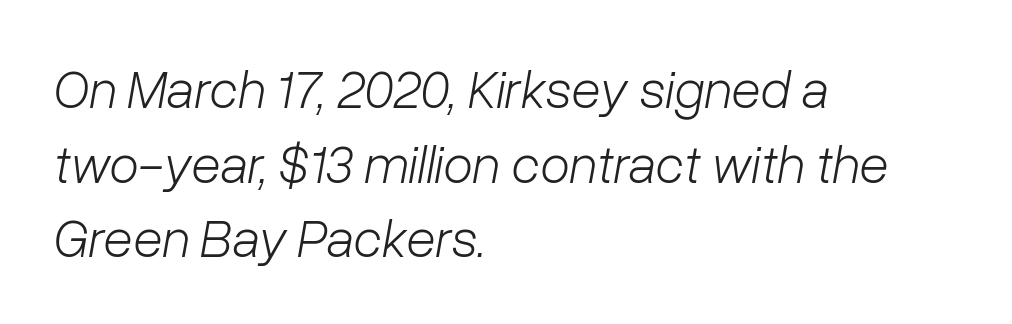
The lines are quadded left. Here the designer chose a conventional face with non-uniform glyph widths. What's the leading like? Ordinary, nothing unusual. Rule under the text: the space is simply empty. The glyphs look as if they've been sheared to an angle. The characters are drawn with everyday or finer stroke widths.
